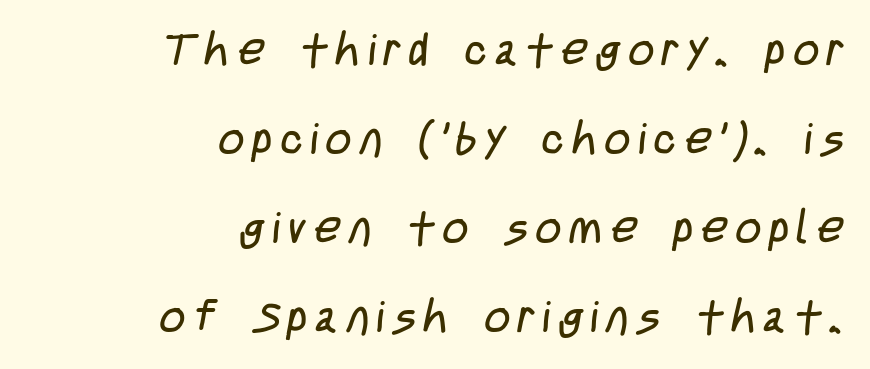
The image shows 45 px regular-weight, condensed sans-serif type; set right-aligned, loose line spacing (1.98x), not underlined; low stroke contrast and a large x-height.
